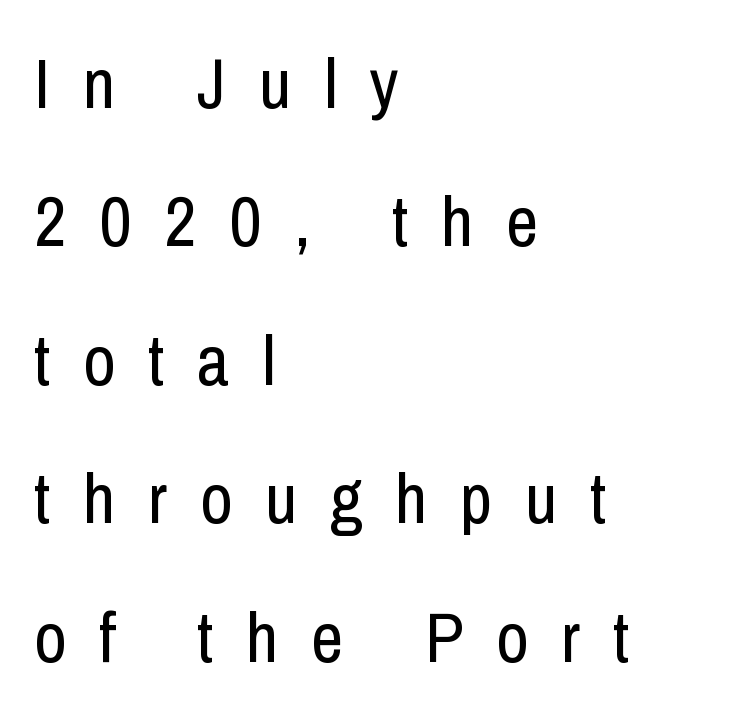
Q: Is the text bold? A: No.
Q: Is the text italic (slanted)? A: No, it is upright.
Q: Is the typeface a serif or a sans-serif typeface? A: Sans-serif.
Q: Is the text underlined? A: No.
Q: How is the paragraph aligned? A: Left-aligned.
Q: Is the spacing between letters normal or unusually wide? A: Unusually wide.
Q: Is the spacing between lines tight, normal or loose? A: Loose.
Q: Width (condensed, normal, or wide)? A: Condensed.
Q: Stroke contrast? A: Low.
Q: x-height? A: Medium.
Q: Monospaced? A: No.
